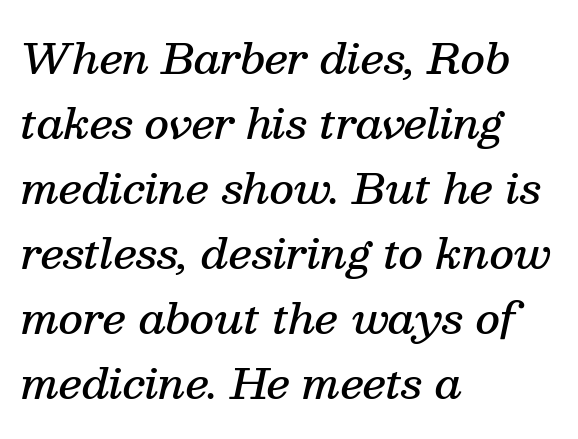
The image shows 42 px semibold serif type, italic (leaning right); set left-aligned, normal line spacing (1.55x), normal letter spacing, not underlined; medium stroke contrast and a medium x-height.
